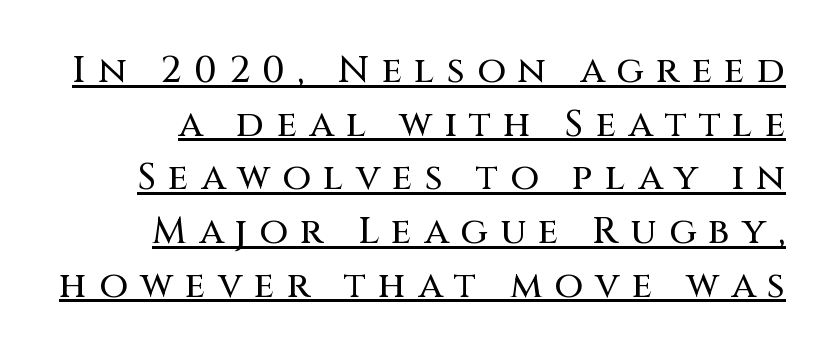
Q: Is the text italic (slanted)? A: No, it is upright.
Q: Is the typeface a serif or a sans-serif typeface? A: Sans-serif.
Q: Is the text underlined? A: Yes.
Q: Is the spacing between letters normal or unusually wide? A: Unusually wide.
Q: Is the spacing between lines tight, normal or loose? A: Normal.
Q: Width (condensed, normal, or wide)? A: Normal.
Q: Stroke contrast? A: Medium.
Q: x-height? A: Large.
Q: Monospaced? A: No.
